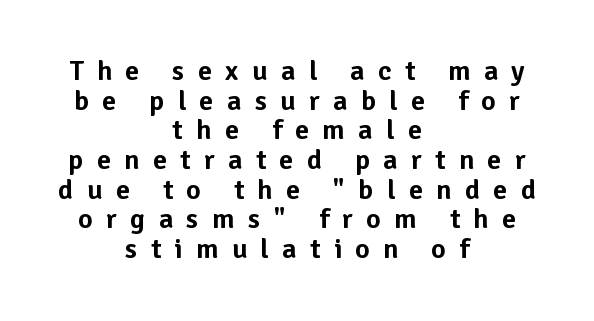
Q: Is the text italic (slanted)? A: No, it is upright.
Q: Is the typeface a serif or a sans-serif typeface? A: Sans-serif.
Q: Is the text underlined? A: No.
Q: How is the paragraph aligned? A: Centered.
Q: Is the spacing between letters normal or unusually wide? A: Unusually wide.
Q: Is the spacing between lines tight, normal or loose? A: Tight.
Q: Width (condensed, normal, or wide)? A: Normal.
Q: Stroke contrast? A: Low.
Q: x-height? A: Medium.
Q: Monospaced? A: No.
